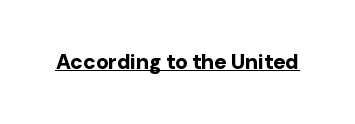
{"italic": "no", "bold": "yes", "underline": "yes", "letter_spacing": "normal", "letter_spacing_em": 0.0, "glyph_px": 21}
